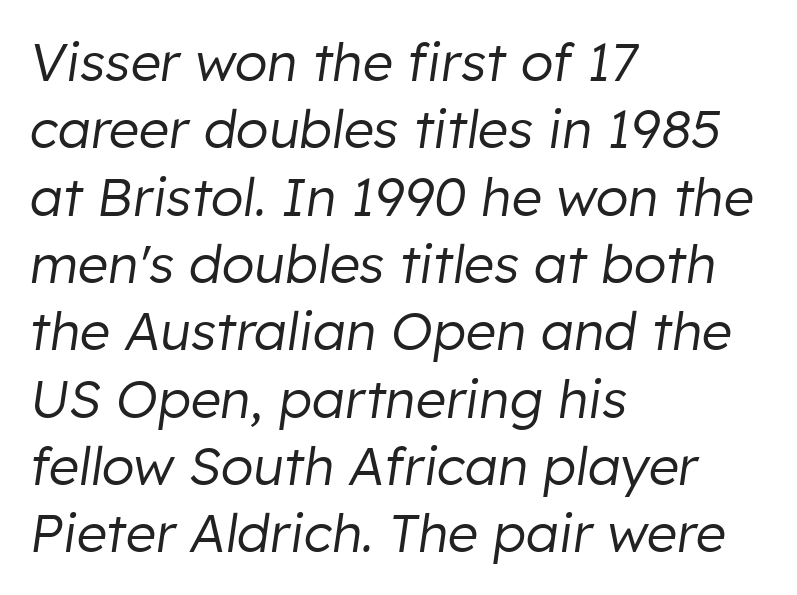
{"italic": "yes", "lean": "right", "slant_degrees": 8, "bold": "no", "weight": "regular", "width": "normal", "stroke_contrast": "low", "x_height": "medium", "monospaced": "no", "underline": "no", "align": "left", "line_spacing": "normal", "line_spacing_ratio": 1.27, "letter_spacing": "normal", "letter_spacing_em": 0.0, "glyph_px": 53}
